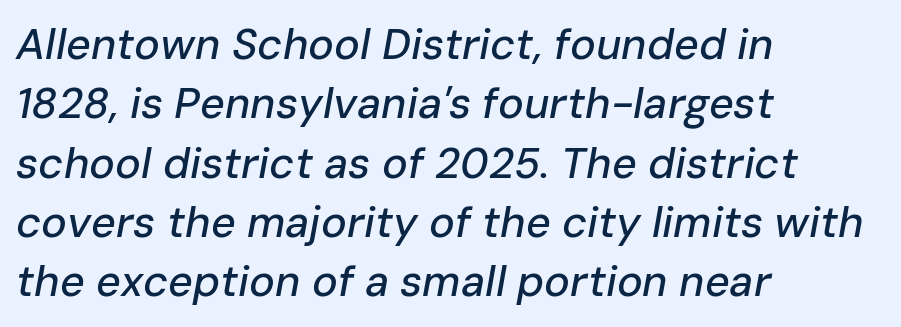
The image shows 43 px text type, italic (leaning right); set left-aligned, normal line spacing (1.38x), normal letter spacing, not underlined; low stroke contrast and a medium x-height.
